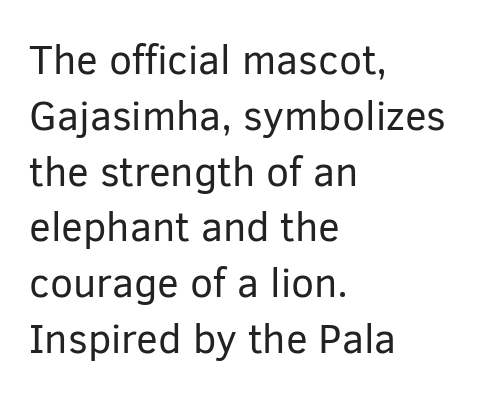
When letters stand straight like this, we call the style roman or upright. The letterforms sit at book weight or below. Note the varied advance widths — an 'i' is clearly narrower than an 'm'. The lines sit at an ordinary, default distance from one another.
